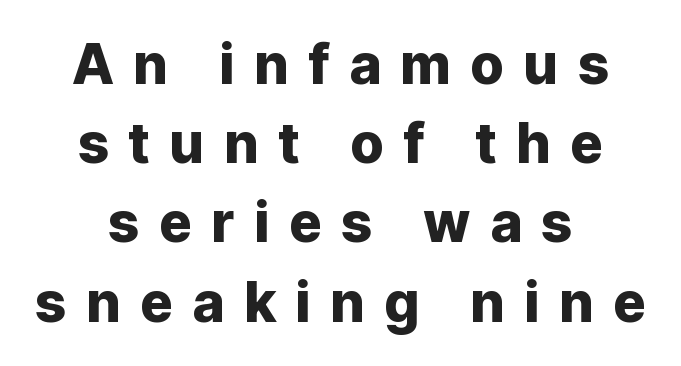
These lines have a slow, spaced-out rhythm from letter to letter. Character widths vary here, with narrow letters taking less room than wide ones. The type sits square on the baseline with zero lean. Leftover space on each line is divided equally before and after the words. The gap between lines stays unmarked. Type style note: lacks serifs.
